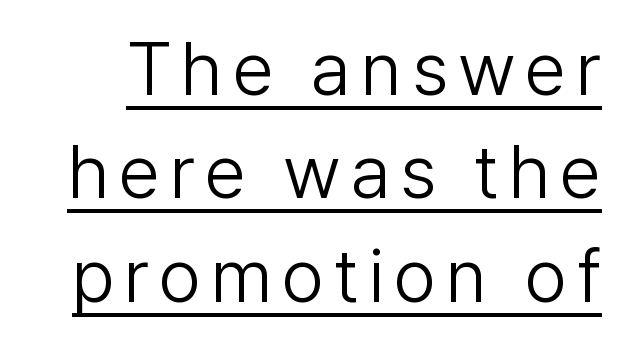
Q: Is the text bold? A: No.
Q: Is the text italic (slanted)? A: No, it is upright.
Q: Is the typeface a serif or a sans-serif typeface? A: Sans-serif.
Q: Is the text underlined? A: Yes.
Q: Is the spacing between lines tight, normal or loose? A: Normal.
Q: Width (condensed, normal, or wide)? A: Normal.
Q: Stroke contrast? A: Low.
Q: x-height? A: Medium.
Q: Monospaced? A: No.
